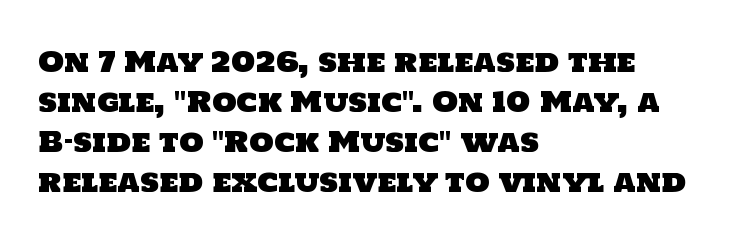
{"serif": "no", "width": "normal", "stroke_contrast": "low", "x_height": "large", "monospaced": "no", "underline": "no", "align": "left", "line_spacing": "normal", "line_spacing_ratio": 1.43, "letter_spacing": "normal", "letter_spacing_em": 0.0, "glyph_px": 28}
